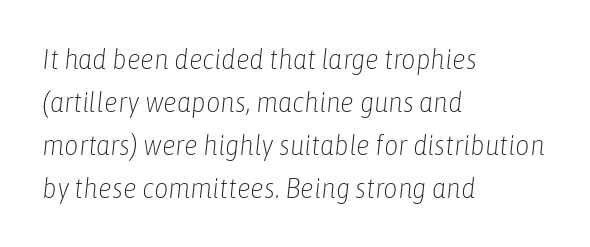
The image shows 28 px light, condensed type, italic (leaning right); set left-aligned, normal line spacing (1.53x), normal letter spacing, not underlined; low stroke contrast and a medium x-height.
